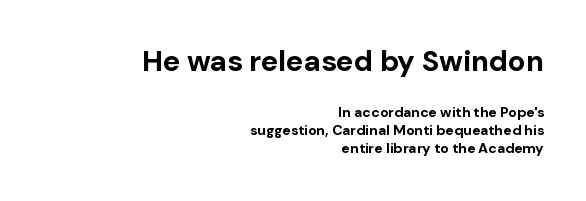
No feet cap the strokes, marking this as sans-serif type. A dark, heavy texture on the line: the type is bold. A typesetter would call this leading conventional body-copy spacing. This sample is right-justified, so line beginnings fall wherever the words allow. The glyphs are unaccompanied by any horizontal stroke below them.
